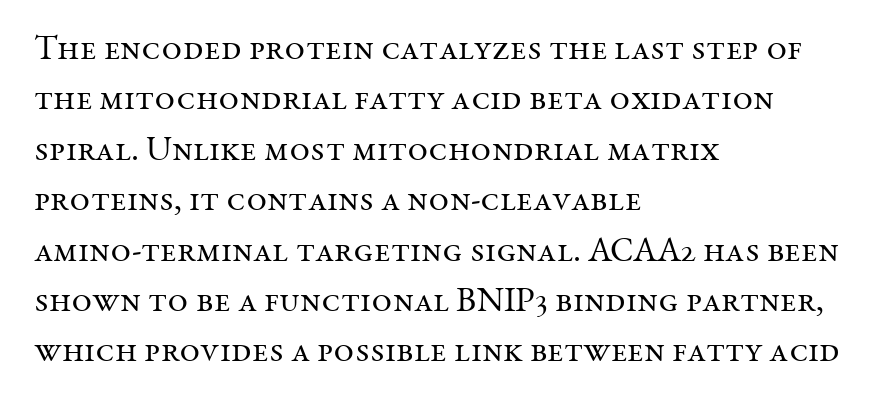
Q: Is the text bold? A: No.
Q: Is the text italic (slanted)? A: No, it is upright.
Q: Is the typeface a serif or a sans-serif typeface? A: Serif.
Q: Is the text underlined? A: No.
Q: How is the paragraph aligned? A: Left-aligned.
Q: Is the spacing between letters normal or unusually wide? A: Normal.
Q: Is the spacing between lines tight, normal or loose? A: Normal.
Q: Width (condensed, normal, or wide)? A: Normal.
Q: Stroke contrast? A: Medium.
Q: x-height? A: Medium.
Q: Monospaced? A: No.
